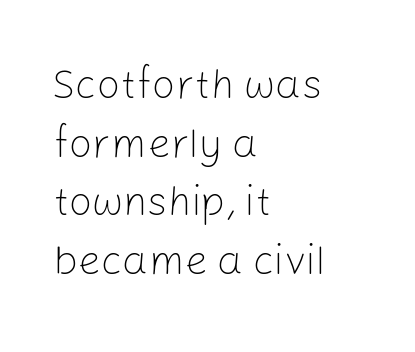
Q: Is the text bold? A: No.
Q: Is the text italic (slanted)? A: No, it is upright.
Q: Is the typeface a serif or a sans-serif typeface? A: Sans-serif.
Q: Is the text underlined? A: No.
Q: How is the paragraph aligned? A: Left-aligned.
Q: Is the spacing between letters normal or unusually wide? A: Normal.
Q: Is the spacing between lines tight, normal or loose? A: Normal.
Q: Width (condensed, normal, or wide)? A: Normal.
Q: Stroke contrast? A: Low.
Q: x-height? A: Medium.
Q: Monospaced? A: No.
